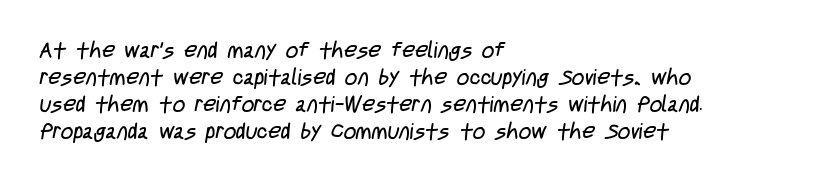
Q: Is the text bold? A: No.
Q: Is the text underlined? A: No.
Q: How is the paragraph aligned? A: Left-aligned.
Q: Is the spacing between letters normal or unusually wide? A: Normal.
